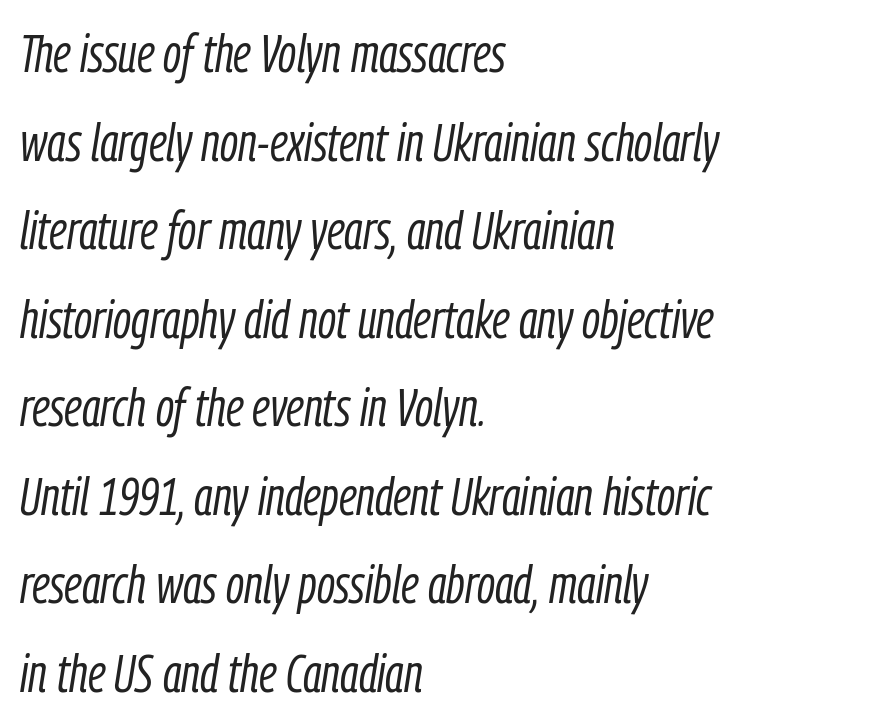
The image shows 53 px light, condensed type, italic (leaning right); set left-aligned, normal line spacing (1.67x), normal letter spacing, not underlined; low stroke contrast and a medium x-height.
